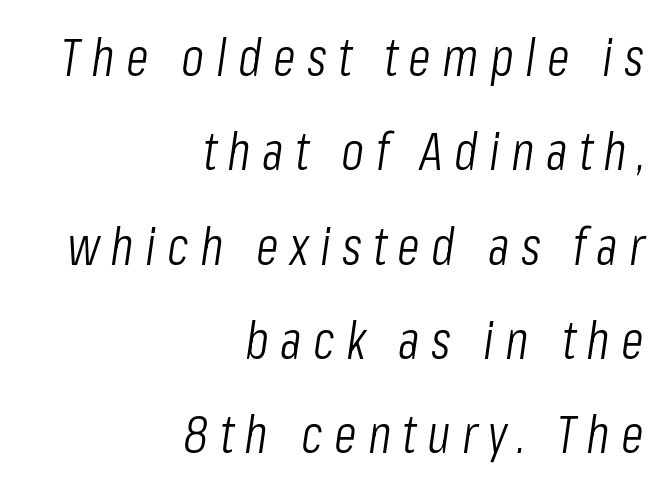
Honestly, there is no underline to notice here at all. Character widths vary here, with narrow letters taking less room than wide ones. Caption: expanded tracking, letters set apart. Style check: oblique.
